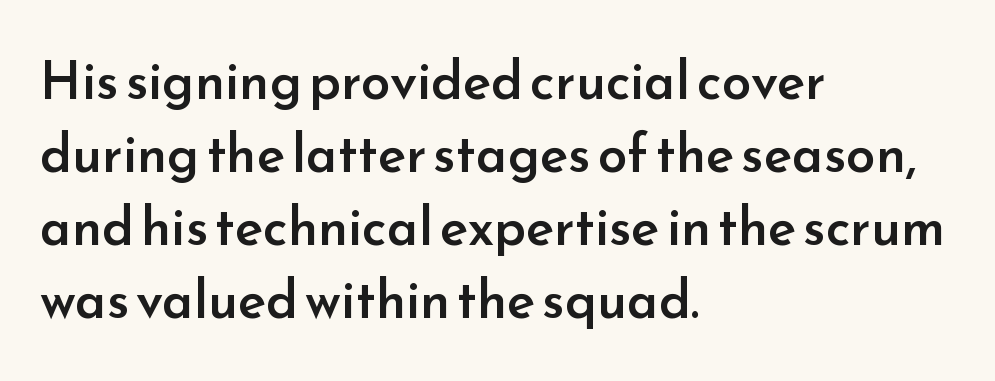
Q: Is the text bold? A: Semi-bold.
Q: Is the text italic (slanted)? A: No, it is upright.
Q: Is the typeface a serif or a sans-serif typeface? A: Sans-serif.
Q: Is the text underlined? A: No.
Q: How is the paragraph aligned? A: Left-aligned.
Q: Is the spacing between letters normal or unusually wide? A: Normal.
Q: Is the spacing between lines tight, normal or loose? A: Normal.
Q: Width (condensed, normal, or wide)? A: Normal.
Q: Stroke contrast? A: Low.
Q: x-height? A: Small.
Q: Monospaced? A: No.
